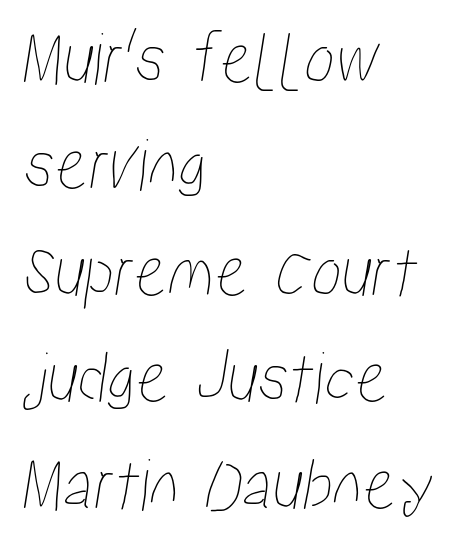
Is the block centered? No — it sits flush against the left margin. If you measured baseline to baseline, you'd find a middling distance. Between one letter and the next there's only the usual sliver of space. Each row of text sits above clean, open space.
